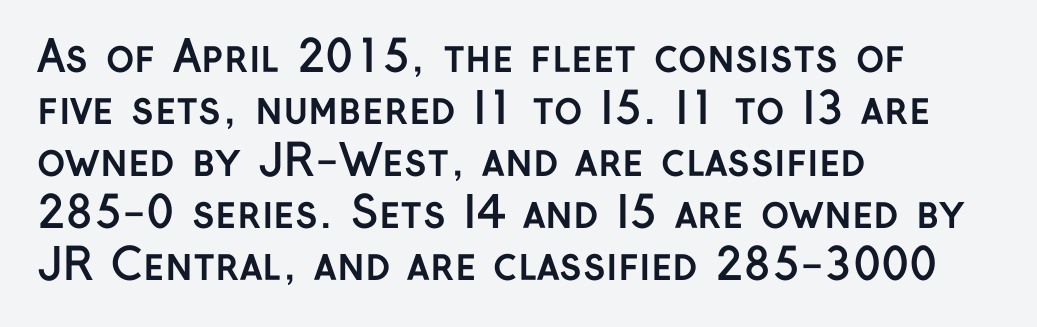
This is roman type, the default non-slanted kind. This rendering leaves character spacing at its baseline value. Heavy-handed strokes throughout: this text is bold. Underline: absent. Think of a printed novel: that variable character pitch is what you see here. Serif or sans? Sans — the stroke terminals are bare.
